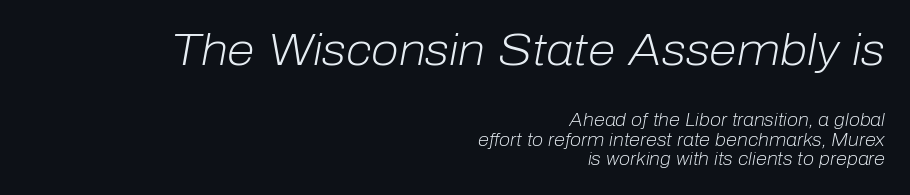
Italic? Definitely — the glyphs are oblique. Weight: regular or lighter. You could not count columns in this text — the font is proportionally spaced. The more generous point size was reserved for the upper chunk. Notice how the passage keeps a crisp vertical edge on the right only. Is there much room between lines? No — they nearly touch.
